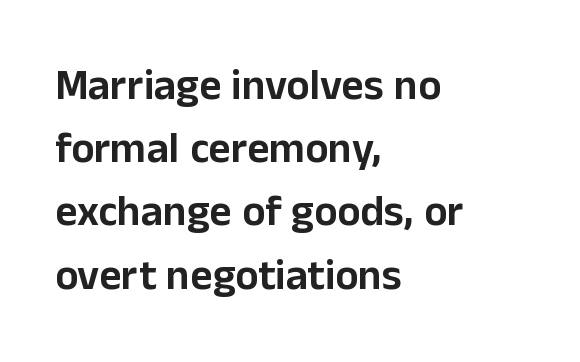
{"serif": "no", "italic": "no", "width": "normal", "stroke_contrast": "low", "x_height": "medium", "monospaced": "no", "underline": "no", "align": "left", "line_spacing": "normal", "line_spacing_ratio": 1.47, "letter_spacing": "normal", "letter_spacing_em": 0.0, "glyph_px": 43}
